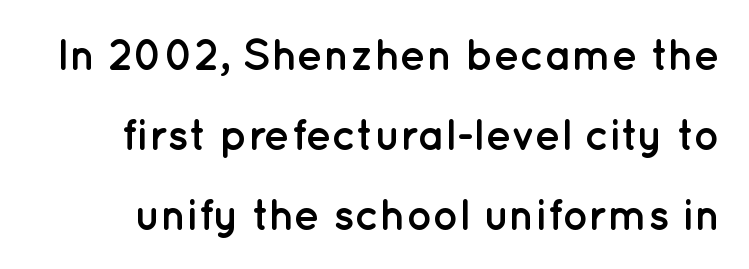
Check under the words: just untouched page. Caption: standard tracking, unaltered. The face used here is a sans, in the tradition of grotesques and geometrics. These lines were composed using upright roman letters. These lines are rendered in a variable-pitch font.
